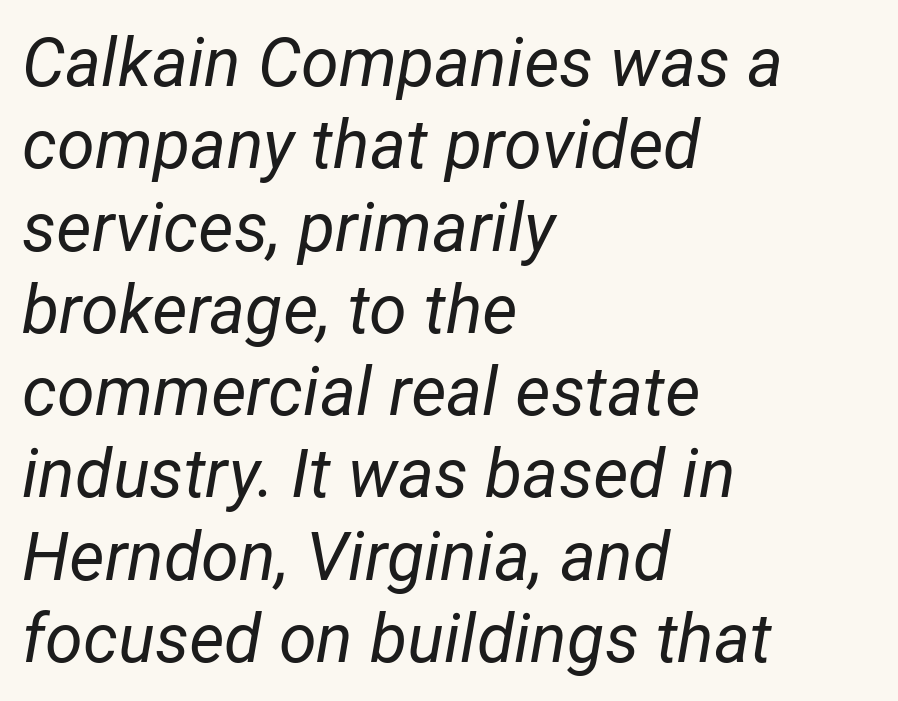
Q: Is the text bold? A: No.
Q: Is the text italic (slanted)? A: Yes, it leans right by about 12 degrees.
Q: Is the text underlined? A: No.
Q: How is the paragraph aligned? A: Left-aligned.
Q: Is the spacing between letters normal or unusually wide? A: Normal.
Q: Width (condensed, normal, or wide)? A: Normal.
Q: Stroke contrast? A: Low.
Q: x-height? A: Medium.
Q: Monospaced? A: No.
